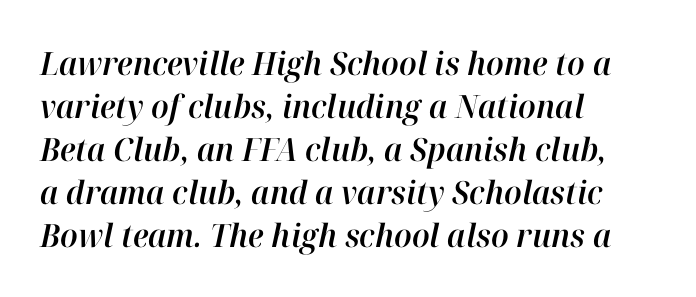
This rendering leaves character spacing at its baseline value. Is this a fixed-width face? No — the glyphs have proportional, varying widths. Evenly set lines give the paragraph a standard silhouette. Decoration check: the copy has no underline. In terms of posture, this sample is oblique.
